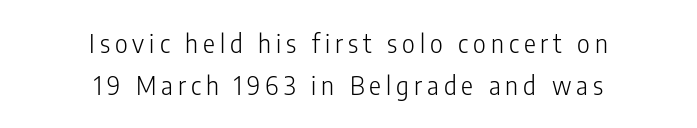
The specimen omits any rule beneath the text block's lines. Stroke mass is kept to a normal reading level or below. Regarding leading, the lines here are spaced in the standard way. Posture: straight, roman, zero tilt. Inter-character spacing is expanded well beyond the font's built-in metrics. The typesetter chose a symmetrical, centered arrangement here.
